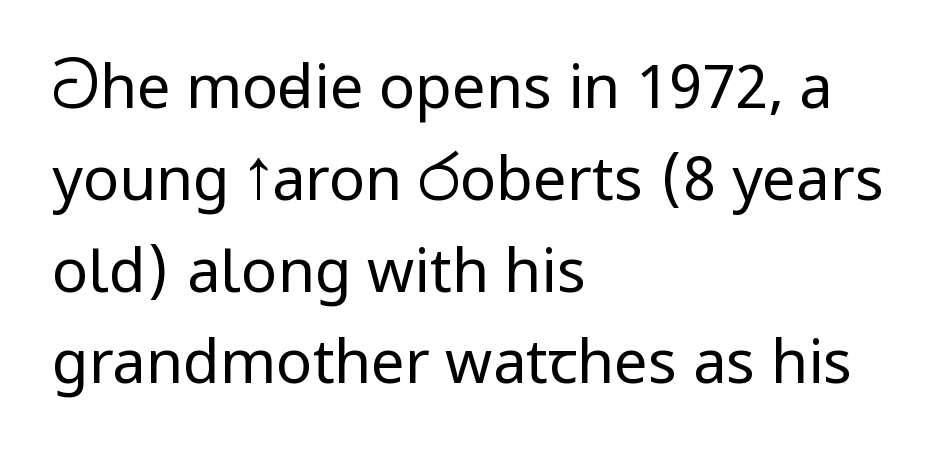
{"serif": "no", "italic": "no", "bold": "no", "weight": "regular", "width": "condensed", "stroke_contrast": "low", "x_height": "large", "monospaced": "no", "underline": "no", "align": "left", "line_spacing": "normal", "line_spacing_ratio": 1.53, "letter_spacing": "normal", "letter_spacing_em": 0.0, "glyph_px": 60}
